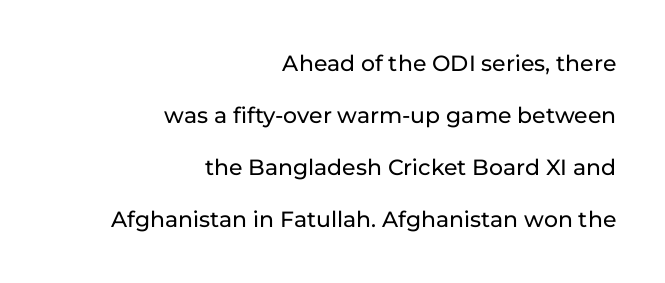
Q: Is the text italic (slanted)? A: No, it is upright.
Q: Is the text underlined? A: No.
Q: How is the paragraph aligned? A: Right-aligned.
Q: Is the spacing between letters normal or unusually wide? A: Normal.
Q: Is the spacing between lines tight, normal or loose? A: Loose.
